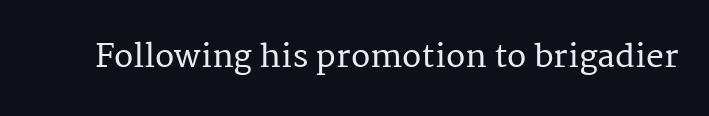
The image shows 32 px serif type, upright; set normal letter spacing, not underlined; medium stroke contrast and a medium x-height.
